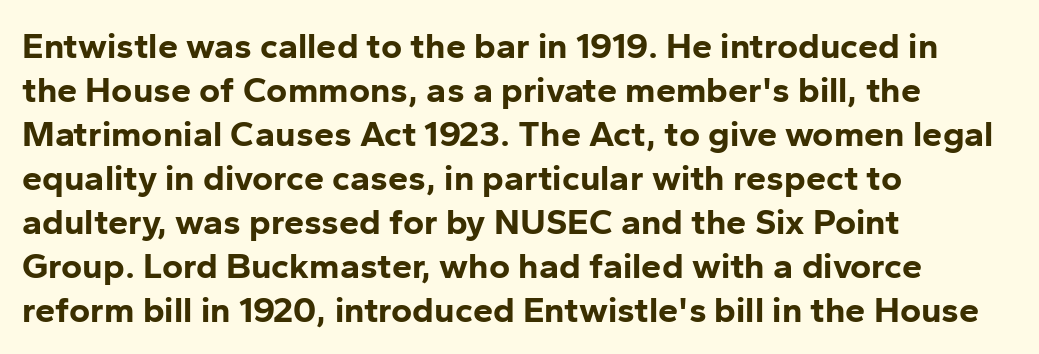
Q: Is the text bold? A: Yes.
Q: Is the text italic (slanted)? A: No, it is upright.
Q: Is the typeface a serif or a sans-serif typeface? A: Sans-serif.
Q: Is the text underlined? A: No.
Q: How is the paragraph aligned? A: Left-aligned.
Q: Is the spacing between letters normal or unusually wide? A: Normal.
Q: Width (condensed, normal, or wide)? A: Normal.
Q: Stroke contrast? A: Low.
Q: x-height? A: Medium.
Q: Monospaced? A: No.
